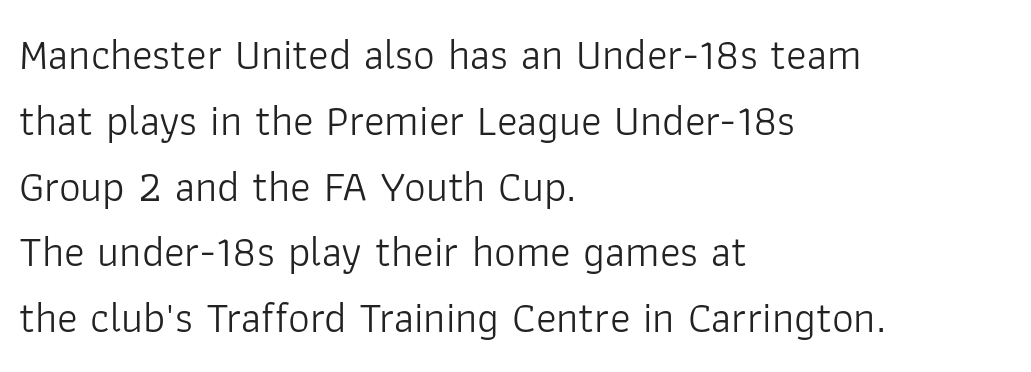
Q: Is the text bold? A: No.
Q: Is the text italic (slanted)? A: No, it is upright.
Q: Is the typeface a serif or a sans-serif typeface? A: Sans-serif.
Q: Is the text underlined? A: No.
Q: How is the paragraph aligned? A: Left-aligned.
Q: Is the spacing between letters normal or unusually wide? A: Normal.
Q: Is the spacing between lines tight, normal or loose? A: Normal.
Q: Width (condensed, normal, or wide)? A: Normal.
Q: Stroke contrast? A: Low.
Q: x-height? A: Medium.
Q: Monospaced? A: No.
